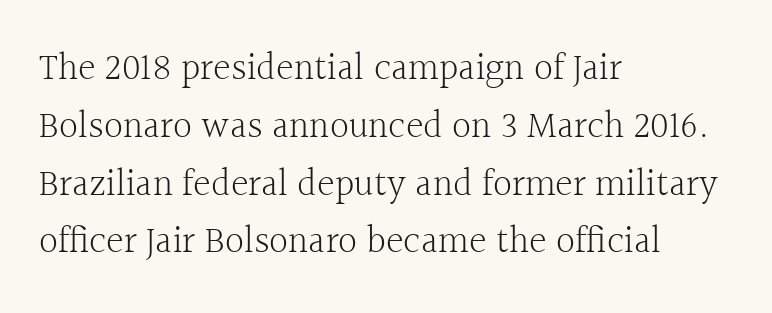
The lines sit at an ordinary, default distance from one another. Rendered with straight, roman letterforms. The baseline area is clear. No chunkiness to these letters — they're not bold. The passage shown has conventional tracking throughout. The rag falls on the right side of this text block.
